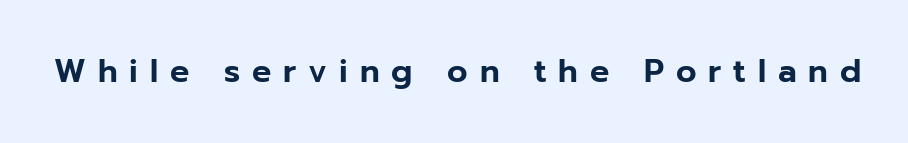
What stands out about the letter spacing? Its width — letters are far apart. Is this a sans? Yes — the strokes have no serifs. Note the varied advance widths — an 'i' is clearly narrower than an 'm'. Words float on clear page, feet unadorned. Rendered with straight, roman letterforms.
